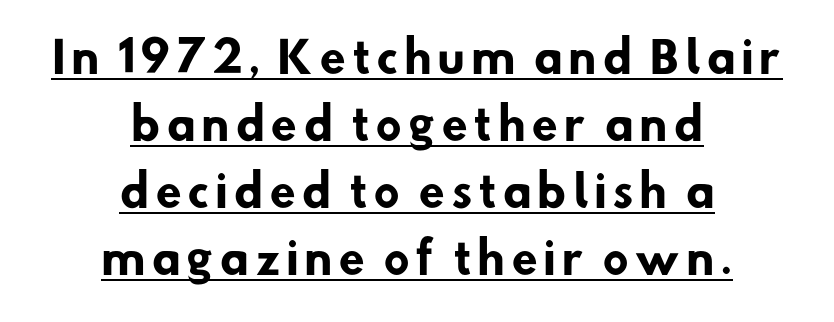
Q: Is the text bold? A: Yes.
Q: Is the typeface a serif or a sans-serif typeface? A: Sans-serif.
Q: Is the text underlined? A: Yes.
Q: How is the paragraph aligned? A: Centered.
Q: Is the spacing between lines tight, normal or loose? A: Normal.
Q: Width (condensed, normal, or wide)? A: Normal.
Q: Stroke contrast? A: Low.
Q: x-height? A: Small.
Q: Monospaced? A: No.
